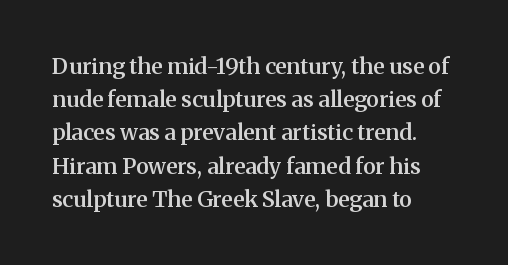
The words here are not underlined. Each new line begins a customary step beneath the previous one. These lines were composed using upright roman letters. In CSS terms this would be text-align: left. Compared with typical body copy, the letter spacing here is the same. This is the in-between weight designers call semibold or demi.
